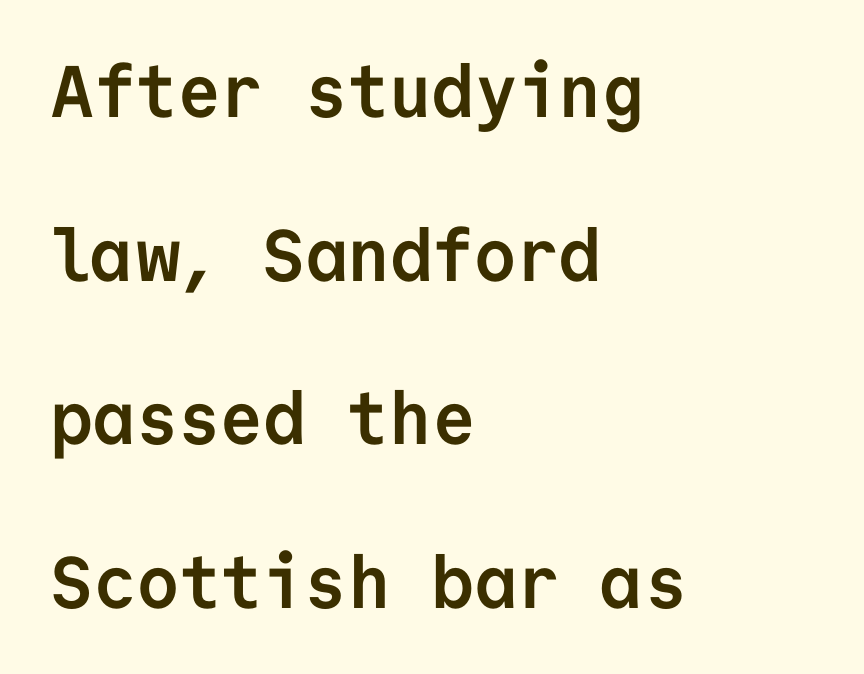
Reading down the column, the eye jumps a long way to each next line. Is this a fixed-width face? Yes — each glyph sits in an identical cell. Each row of text sits above clean, open space. If you drew a line through each stem, it would be perfectly vertical. The glyphs have the mass of a bold cut.
